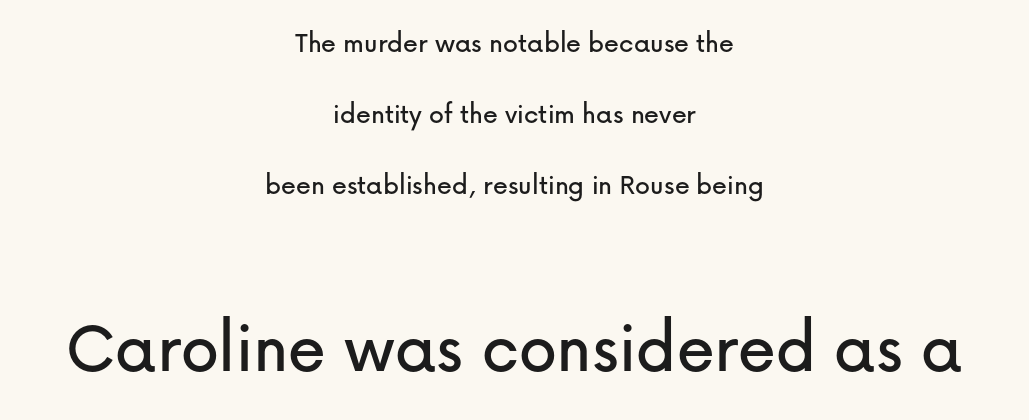
Q: Is the text italic (slanted)? A: No, it is upright.
Q: Is the typeface a serif or a sans-serif typeface? A: Sans-serif.
Q: Is the text underlined? A: No.
Q: How is the paragraph aligned? A: Centered.
Q: Is the spacing between letters normal or unusually wide? A: Normal.
Q: Is the spacing between lines tight, normal or loose? A: Loose.
Q: Which block of text is set in a larger size, the first (top) or the second (bottom)? A: The second (bottom) one.
Q: Width (condensed, normal, or wide)? A: Normal.
Q: Stroke contrast? A: Low.
Q: x-height? A: Medium.
Q: Monospaced? A: No.
